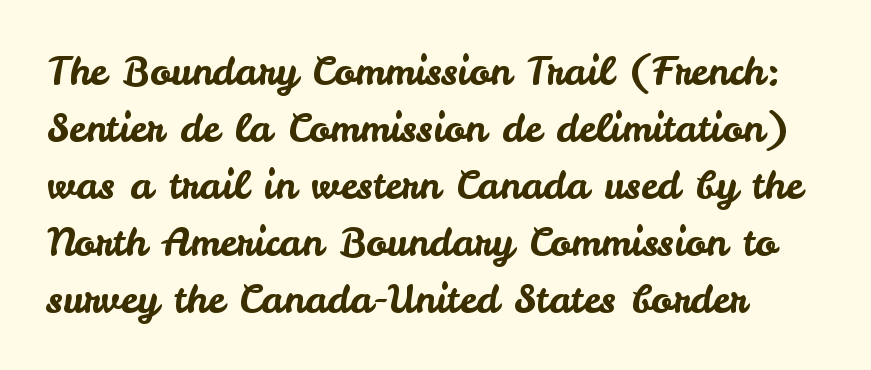
{"serif": "no", "width": "normal", "stroke_contrast": "low", "x_height": "small", "monospaced": "no", "underline": "no", "line_spacing": "normal", "line_spacing_ratio": 1.46, "letter_spacing": "normal", "letter_spacing_em": 0.0, "glyph_px": 39}
